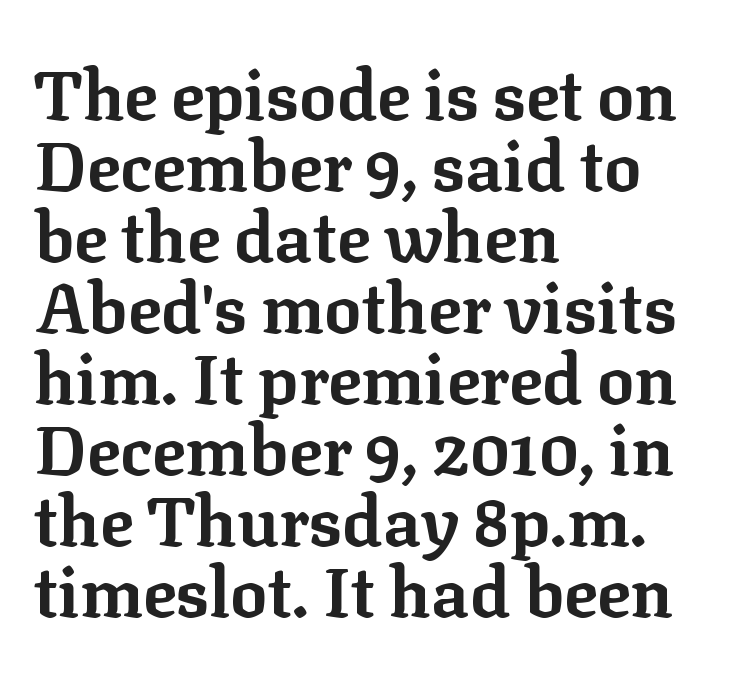
The image shows 69 px bold serif type, upright; set left-aligned, tight line spacing (1.03x), normal letter spacing, not underlined; low stroke contrast and a medium x-height.
